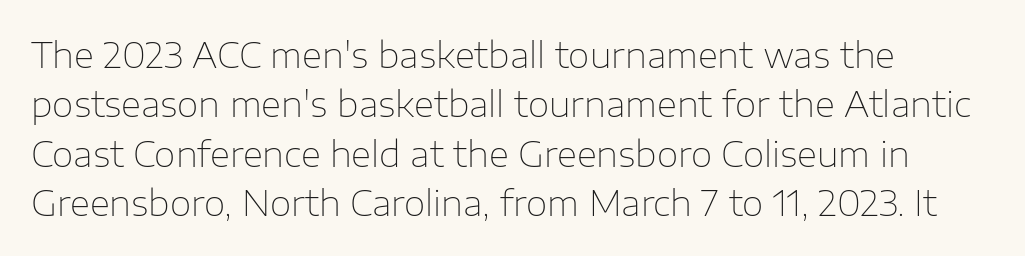
{"serif": "no", "italic": "no", "bold": "no", "weight": "thin", "width": "normal", "stroke_contrast": "low", "x_height": "medium", "monospaced": "no", "underline": "no", "align": "left", "line_spacing": "normal", "line_spacing_ratio": 1.41, "letter_spacing": "normal", "letter_spacing_em": 0.0, "glyph_px": 35}
